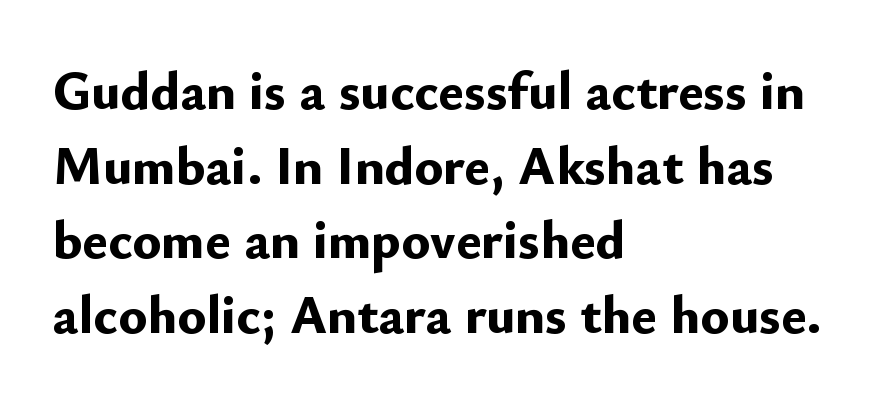
Q: Is the text bold? A: Yes.
Q: Is the text italic (slanted)? A: No, it is upright.
Q: Is the typeface a serif or a sans-serif typeface? A: Sans-serif.
Q: Is the text underlined? A: No.
Q: How is the paragraph aligned? A: Left-aligned.
Q: Is the spacing between letters normal or unusually wide? A: Normal.
Q: Is the spacing between lines tight, normal or loose? A: Normal.
Q: Width (condensed, normal, or wide)? A: Normal.
Q: Stroke contrast? A: Low.
Q: x-height? A: Small.
Q: Monospaced? A: No.
